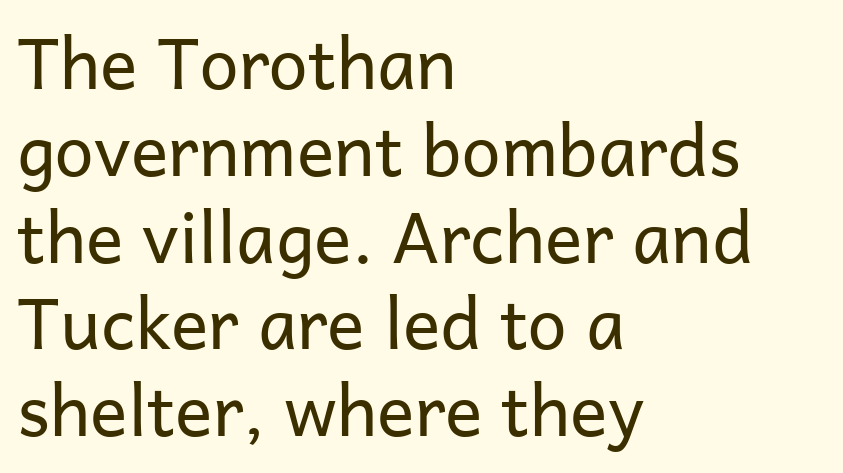
Do the characters align in a grid? No, the font is proportional. Unlike italic type, these characters show no tilt at all. Nope, no serifs anywhere on these letters. Check under the words: just untouched page.
